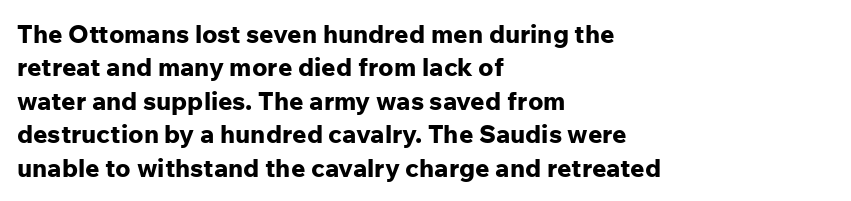
{"italic": "no", "bold": "yes", "underline": "no", "align": "left", "line_spacing": "normal", "line_spacing_ratio": 1.34, "letter_spacing": "normal", "letter_spacing_em": 0.0, "glyph_px": 25}
